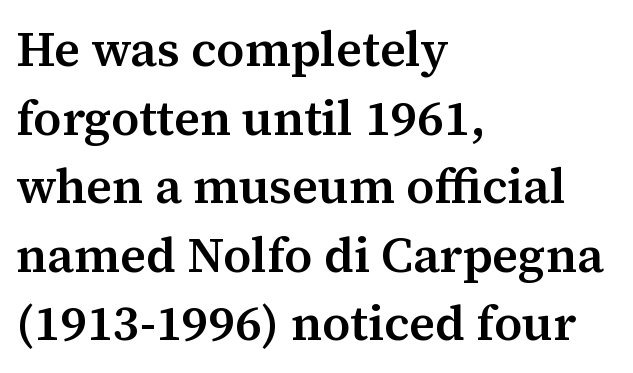
{"serif": "yes", "italic": "no", "bold": "semi", "weight": "semibold", "width": "normal", "stroke_contrast": "medium", "x_height": "medium", "monospaced": "no", "underline": "no", "align": "left", "line_spacing": "normal", "line_spacing_ratio": 1.4, "letter_spacing": "normal", "letter_spacing_em": 0.0, "glyph_px": 49}
